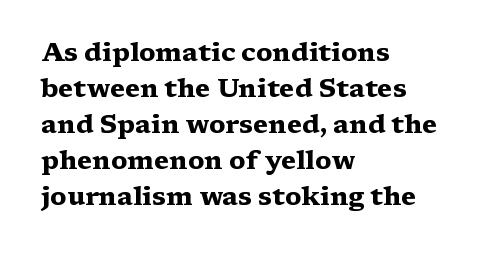
{"italic": "no", "bold": "yes", "underline": "no", "align": "left", "line_spacing": "normal", "line_spacing_ratio": 1.38, "letter_spacing": "normal", "letter_spacing_em": 0.0, "glyph_px": 26}
